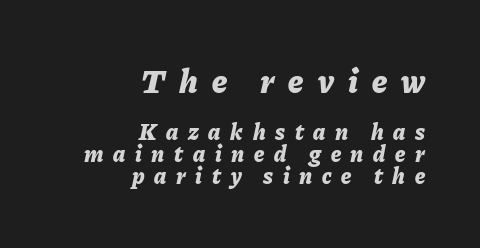
Q: Is the text bold? A: Yes.
Q: Is the text italic (slanted)? A: Yes, it leans right by about 11 degrees.
Q: Is the text underlined? A: No.
Q: How is the paragraph aligned? A: Right-aligned.
Q: Is the spacing between letters normal or unusually wide? A: Unusually wide.
Q: Is the spacing between lines tight, normal or loose? A: Tight.
Q: Which block of text is set in a larger size, the first (top) or the second (bottom)? A: The first (top) one.
Q: Width (condensed, normal, or wide)? A: Normal.
Q: Stroke contrast? A: Low.
Q: x-height? A: Medium.
Q: Monospaced? A: No.
